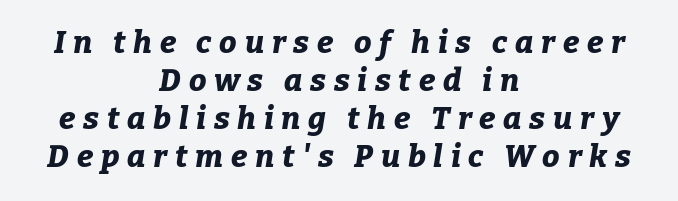
Q: Is the text bold? A: Yes.
Q: Is the text italic (slanted)? A: Yes, it leans right by about 9 degrees.
Q: Is the text underlined? A: No.
Q: How is the paragraph aligned? A: Centered.
Q: Is the spacing between letters normal or unusually wide? A: Unusually wide.
Q: Width (condensed, normal, or wide)? A: Normal.
Q: Stroke contrast? A: Low.
Q: x-height? A: Medium.
Q: Monospaced? A: No.
